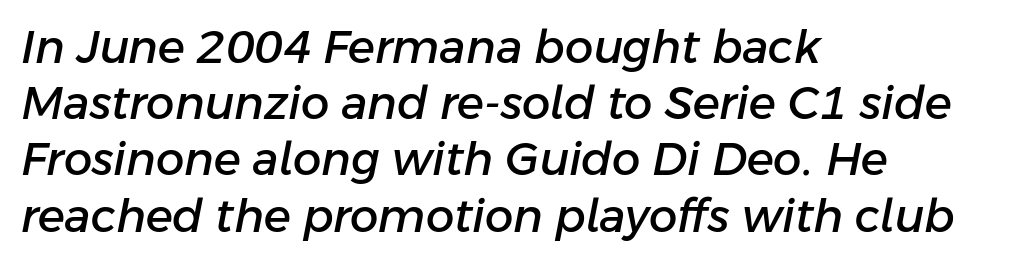
{"italic": "yes", "lean": "right", "slant_degrees": 11, "width": "normal", "stroke_contrast": "low", "x_height": "medium", "monospaced": "no", "underline": "no", "align": "left", "line_spacing": "normal", "line_spacing_ratio": 1.25, "letter_spacing": "normal", "letter_spacing_em": 0.0, "glyph_px": 45}
